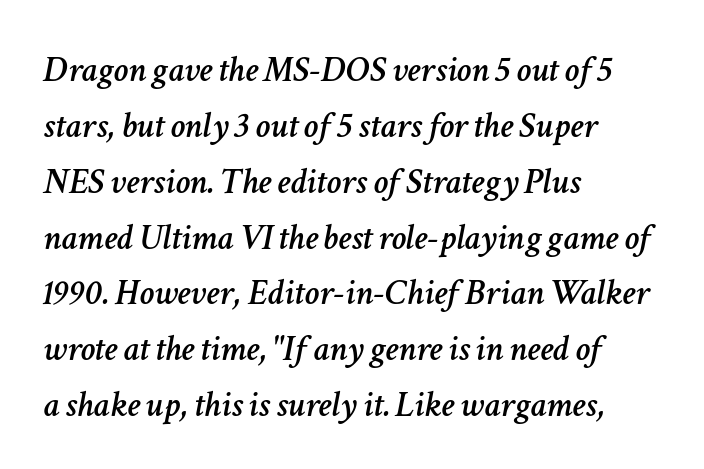
The image shows 37 px text type, italic (leaning right); set left-aligned, normal line spacing (1.51x), normal letter spacing, not underlined; low stroke contrast and a medium x-height.
